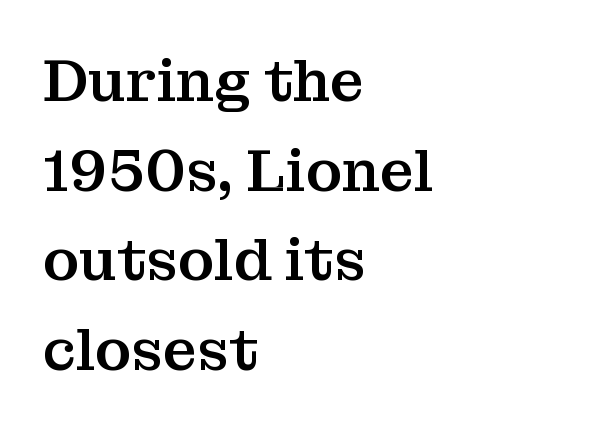
Notice how descenders clear the ascenders below comfortably — that's standard leading. A typesetter would call this zero additional tracking. The text was rendered using a seriffed face with decorative stroke endings. The face used here is proportionally spaced, like ordinary book or web type.
